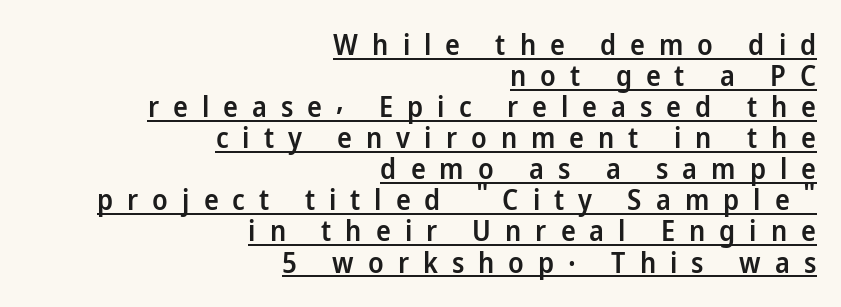
{"serif": "no", "italic": "no", "bold": "semi", "weight": "semibold", "width": "normal", "stroke_contrast": "low", "x_height": "medium", "monospaced": "no", "underline": "yes", "align": "right", "line_spacing": "tight", "line_spacing_ratio": 1.11, "letter_spacing": "wide", "letter_spacing_em": 0.5, "glyph_px": 28}
